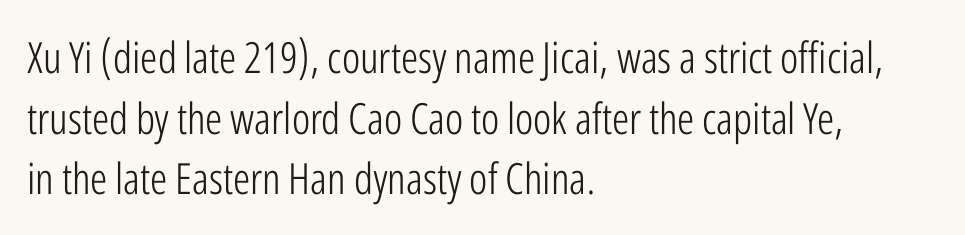
Letters rest on an invisible, unmarked baseline. Which margin do the lines hug? The left one — the right edge is uneven. What kind of face is this? One without serifs — a sans. Horizontal bands of white between lines are of average thickness. How are the letters spaced? Ordinarily, with no added tracking.
